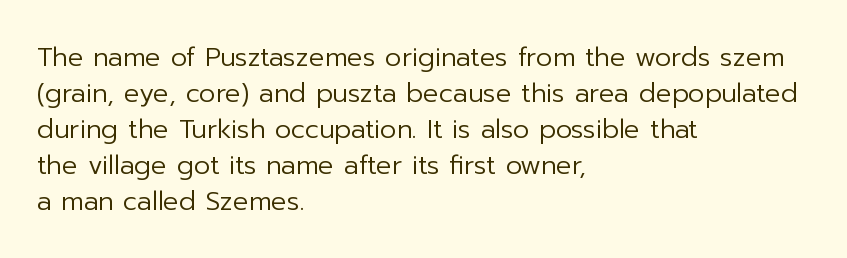
Q: Is the text bold? A: No.
Q: Is the text italic (slanted)? A: No, it is upright.
Q: Is the text underlined? A: No.
Q: How is the paragraph aligned? A: Left-aligned.
Q: Is the spacing between letters normal or unusually wide? A: Normal.
Q: Is the spacing between lines tight, normal or loose? A: Normal.
